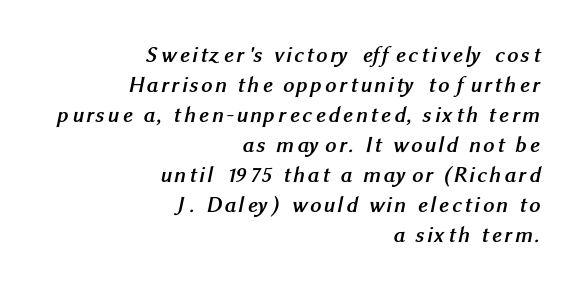
Alignment: flush right. A typesetter would call this leading conventional body-copy spacing. The gap between lines stays unmarked. Chunky letters — that's bold for sure.
